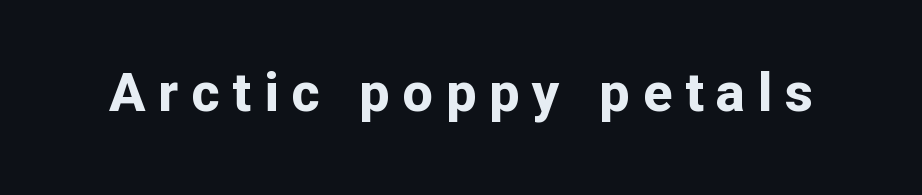
{"serif": "no", "italic": "no", "bold": "yes", "weight": "bold", "width": "normal", "stroke_contrast": "low", "x_height": "medium", "monospaced": "no", "underline": "no", "letter_spacing": "wide", "letter_spacing_em": 0.24, "glyph_px": 54}
